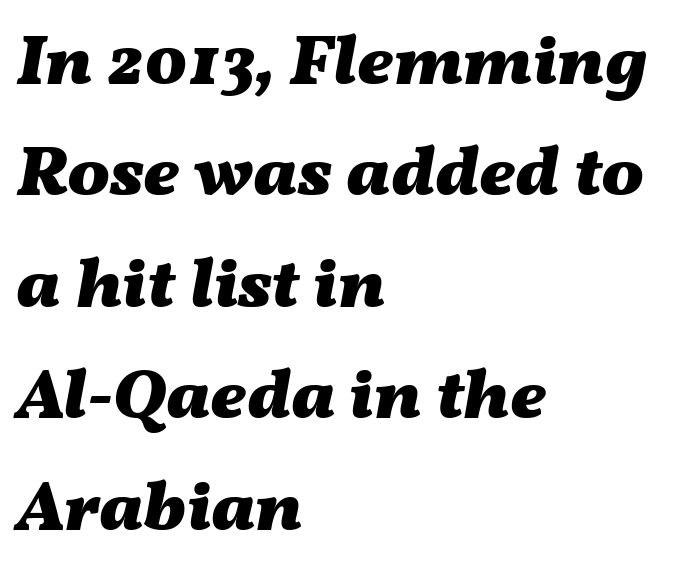
The image shows 71 px heavy, wide type, italic (leaning right); set left-aligned, normal line spacing (1.57x), normal letter spacing, not underlined; medium stroke contrast and a medium x-height.
